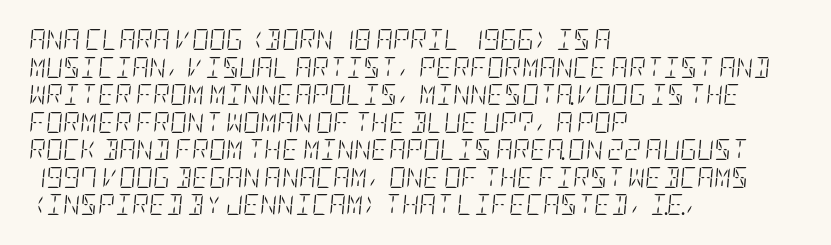
The letterforms sit at book weight or below. This sample uses an oblique cut, with every glyph tilted off the vertical. In terms of leading, this rendering sits right in the middle. Unmarked baselines from the first word to the last.
